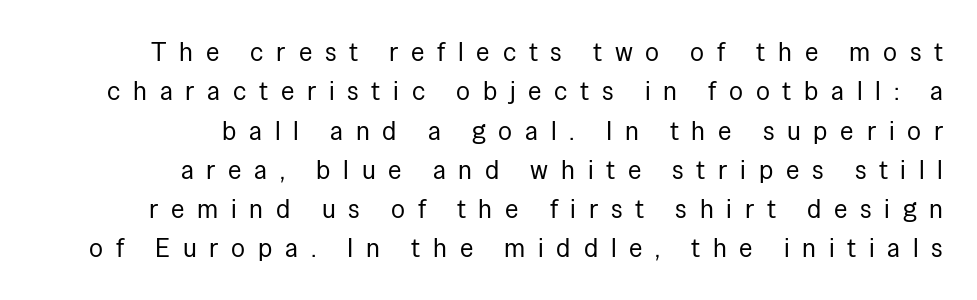
Each new line begins a customary step beneath the previous one. Does extra space separate the letters? Yes, quite a lot of it. Casual observation: everything's shoved over to the right. Descenders are the only things crossing below the line. Nope, not italic — everything's standing straight. Weight: not bold — regular or lighter.
